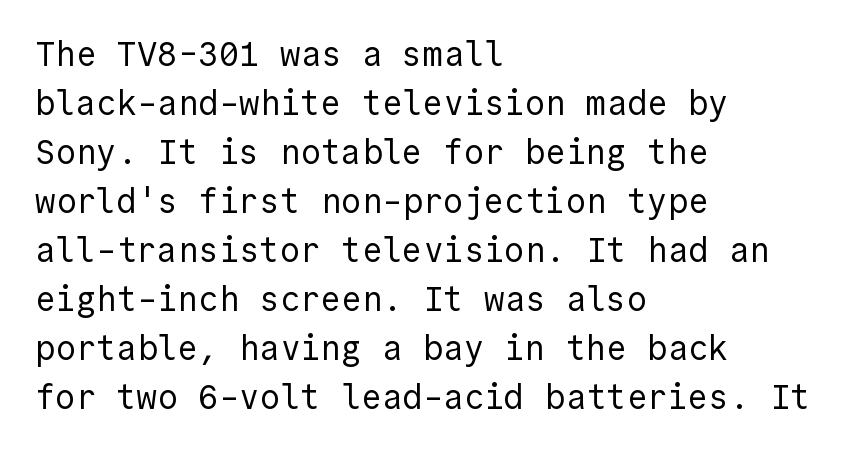
Q: Is the text bold? A: No.
Q: Is the text italic (slanted)? A: No, it is upright.
Q: Is the typeface a serif or a sans-serif typeface? A: Sans-serif.
Q: Is the text underlined? A: No.
Q: How is the paragraph aligned? A: Left-aligned.
Q: Is the spacing between letters normal or unusually wide? A: Normal.
Q: Is the spacing between lines tight, normal or loose? A: Normal.
Q: Width (condensed, normal, or wide)? A: Normal.
Q: x-height? A: Medium.
